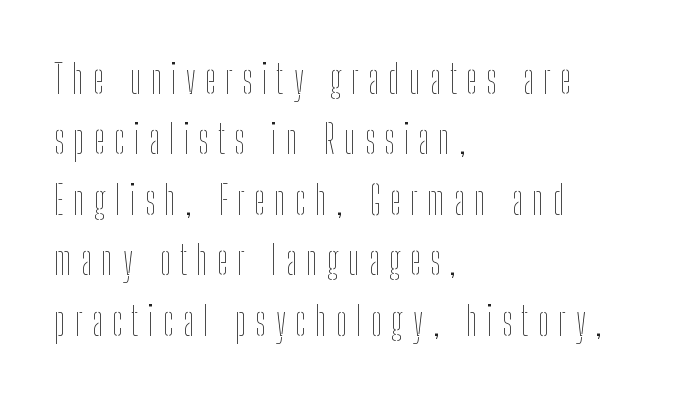
The strokes are not fattened; the text isn't bold. Horizontal bands of white between lines are of average thickness. In CSS terms this would be text-align: left. Descenders are the only things crossing below the line. The axis of the letterforms is exactly vertical.
